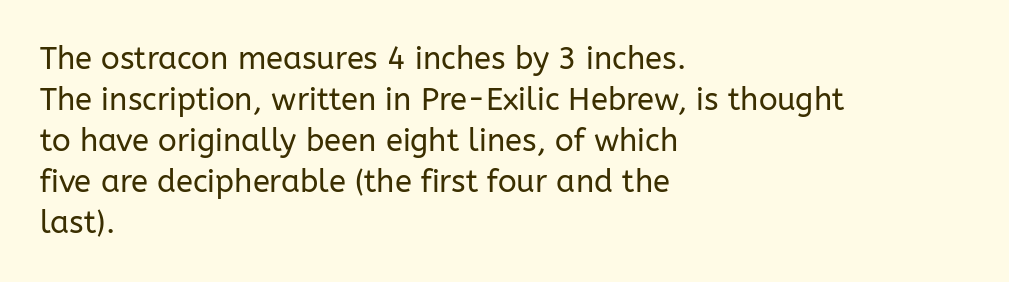
The image shows 31 px regular-weight sans-serif type, upright; set left-aligned, normal line spacing (1.32x), normal letter spacing, not underlined; low stroke contrast and a medium x-height.
